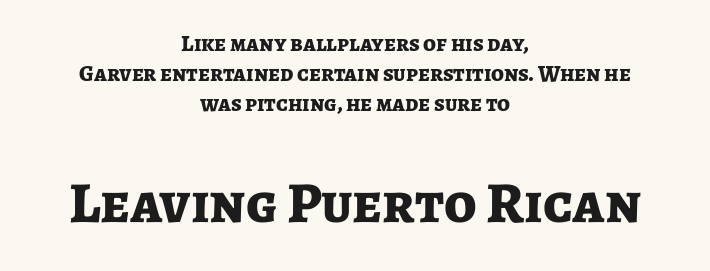
The face used here is a sans, in the tradition of grotesques and geometrics. Words appear dense and cohesive because spacing is normal. Emphasis by weight is at full strength: bold. The more generous point size was reserved for the lower chunk.
